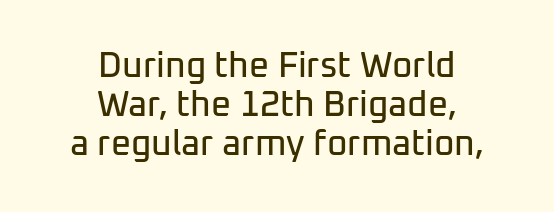
Q: Is the text italic (slanted)? A: No, it is upright.
Q: Is the typeface a serif or a sans-serif typeface? A: Sans-serif.
Q: Is the text underlined? A: No.
Q: How is the paragraph aligned? A: Centered.
Q: Is the spacing between letters normal or unusually wide? A: Normal.
Q: Is the spacing between lines tight, normal or loose? A: Tight.
Q: Width (condensed, normal, or wide)? A: Normal.
Q: Stroke contrast? A: Low.
Q: x-height? A: Medium.
Q: Monospaced? A: No.
